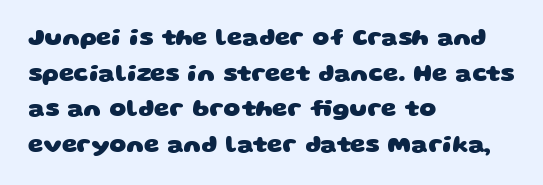
Weight: bold. Reading down the column, the eye jumps a familiar distance to each next line. The typesetter chose a ragged-right arrangement here. Clear beneath every line of the passage. Default kerning and tracking; the words read as compact shapes.
